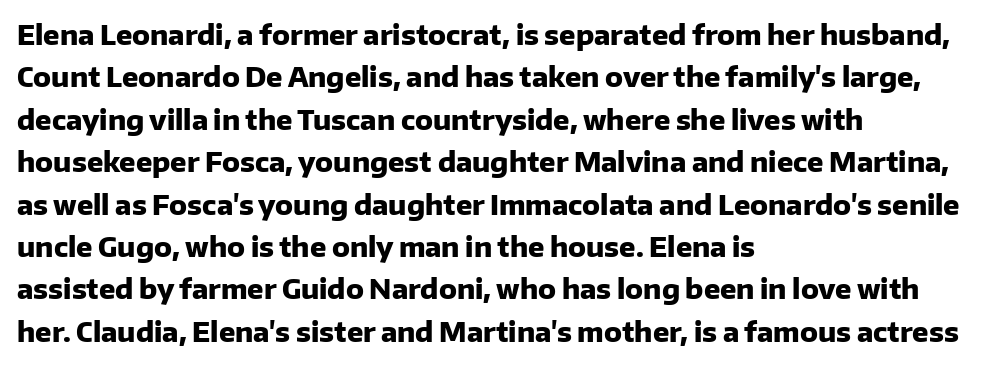
The image shows 27 px bold type, upright; set left-aligned, normal line spacing (1.57x), normal letter spacing, not underlined.
